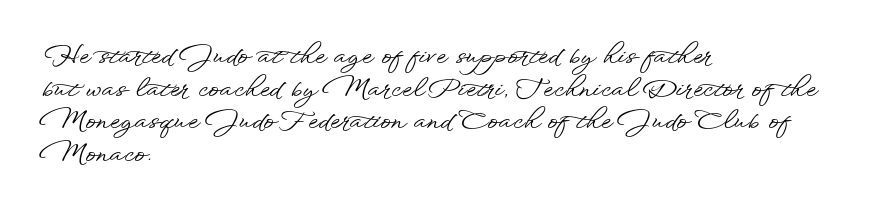
The tracking reads as untouched default to a designer's eye. Has an underline been added? It has not. Where is the straight margin? On the left. A typesetter would call this leading conventional body-copy spacing.
